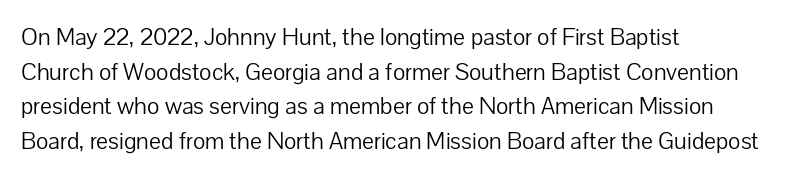
The image shows 25 px text type, upright; set left-aligned, normal line spacing (1.39x), normal letter spacing, not underlined.
